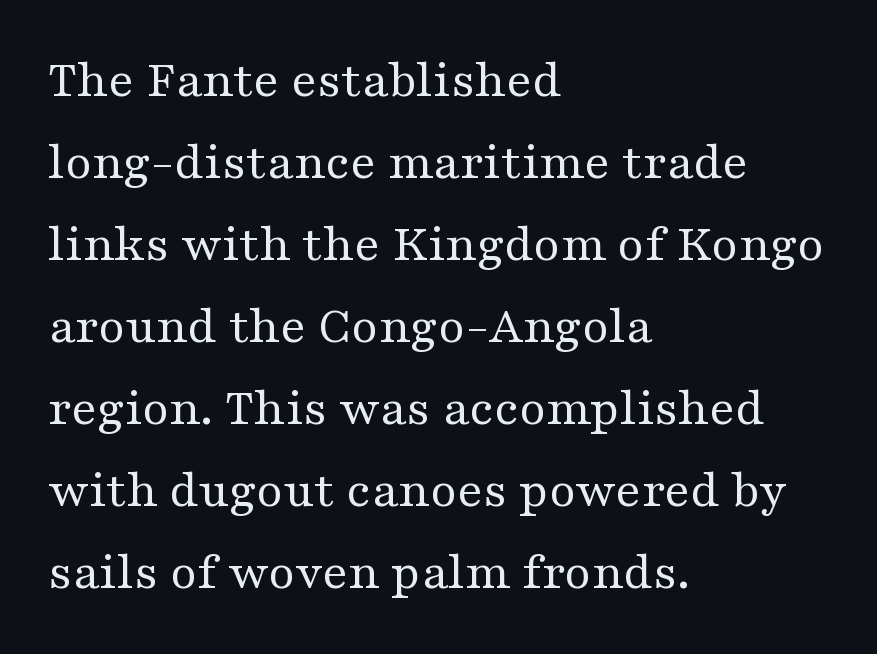
Q: Is the text bold? A: No.
Q: Is the text italic (slanted)? A: No, it is upright.
Q: Is the typeface a serif or a sans-serif typeface? A: Serif.
Q: Is the text underlined? A: No.
Q: How is the paragraph aligned? A: Left-aligned.
Q: Is the spacing between letters normal or unusually wide? A: Normal.
Q: Is the spacing between lines tight, normal or loose? A: Normal.
Q: Width (condensed, normal, or wide)? A: Wide.
Q: Stroke contrast? A: Medium.
Q: x-height? A: Medium.
Q: Monospaced? A: No.
